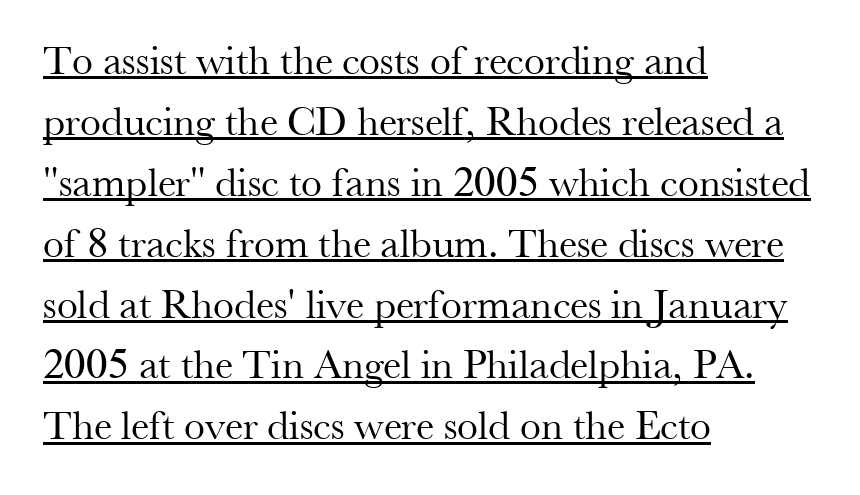
The image shows 42 px regular-weight serif type, upright; set left-aligned, normal line spacing (1.45x), normal letter spacing, underlined; medium stroke contrast and a small x-height.
